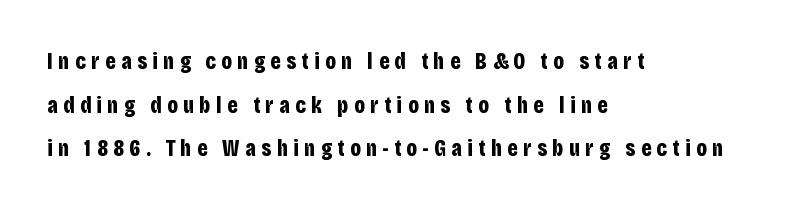
Q: Is the text bold? A: Yes.
Q: Is the text italic (slanted)? A: No, it is upright.
Q: Is the text underlined? A: No.
Q: How is the paragraph aligned? A: Left-aligned.
Q: Is the spacing between letters normal or unusually wide? A: Unusually wide.
Q: Is the spacing between lines tight, normal or loose? A: Loose.
